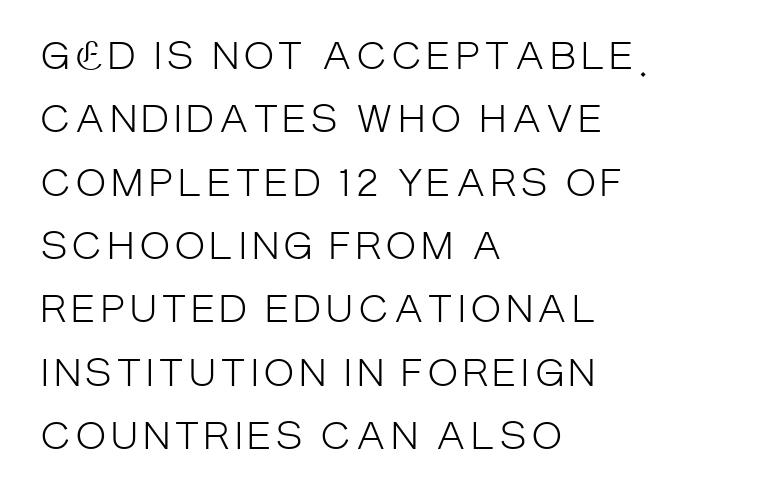
Posture: upright roman. The rendering anchors every line to the left-hand side. You could not count columns in this text — the font is proportionally spaced. The glyphs in this specimen are sans serif.
